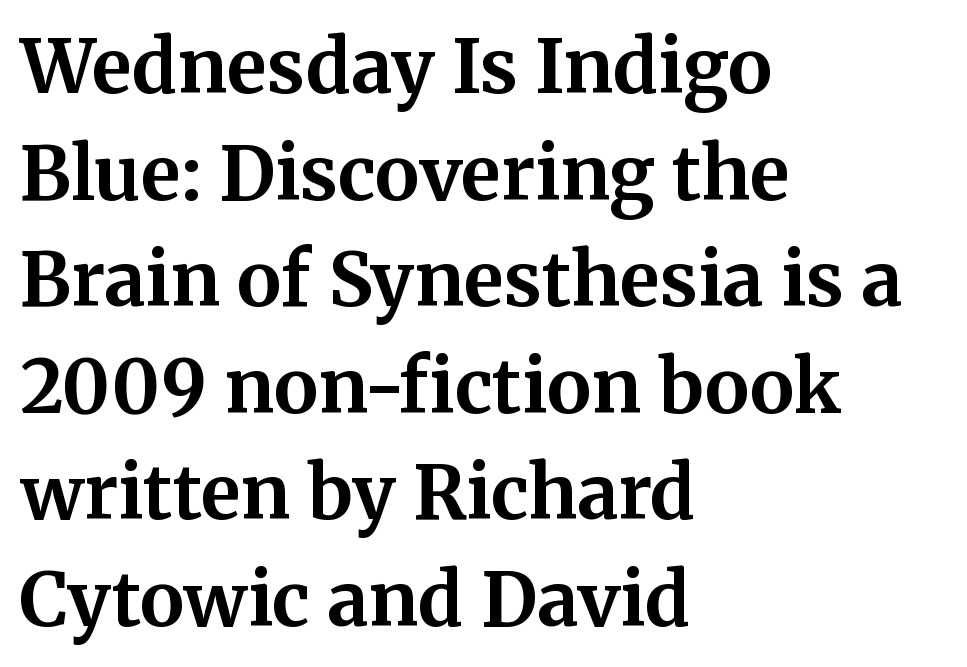
Q: Is the text bold? A: Yes.
Q: Is the text italic (slanted)? A: No, it is upright.
Q: Is the typeface a serif or a sans-serif typeface? A: Serif.
Q: Is the text underlined? A: No.
Q: How is the paragraph aligned? A: Left-aligned.
Q: Is the spacing between letters normal or unusually wide? A: Normal.
Q: Is the spacing between lines tight, normal or loose? A: Normal.
Q: Width (condensed, normal, or wide)? A: Normal.
Q: Stroke contrast? A: Medium.
Q: x-height? A: Medium.
Q: Monospaced? A: No.
